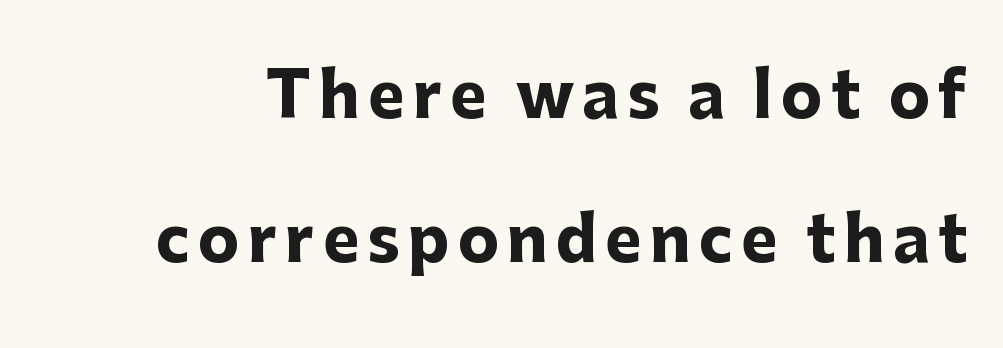
Q: Is the text bold? A: Yes.
Q: Is the text italic (slanted)? A: No, it is upright.
Q: Is the typeface a serif or a sans-serif typeface? A: Sans-serif.
Q: Is the text underlined? A: No.
Q: Is the spacing between lines tight, normal or loose? A: Loose.
Q: Width (condensed, normal, or wide)? A: Normal.
Q: Stroke contrast? A: Low.
Q: x-height? A: Medium.
Q: Monospaced? A: No.
